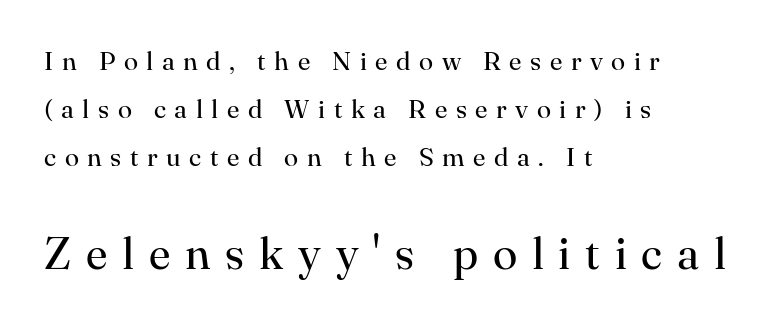
Q: Is the text bold? A: No.
Q: Is the text italic (slanted)? A: No, it is upright.
Q: Is the typeface a serif or a sans-serif typeface? A: Serif.
Q: Is the text underlined? A: No.
Q: How is the paragraph aligned? A: Left-aligned.
Q: Is the spacing between letters normal or unusually wide? A: Unusually wide.
Q: Which block of text is set in a larger size, the first (top) or the second (bottom)? A: The second (bottom) one.
Q: Width (condensed, normal, or wide)? A: Normal.
Q: Stroke contrast? A: High.
Q: x-height? A: Small.
Q: Monospaced? A: No.
